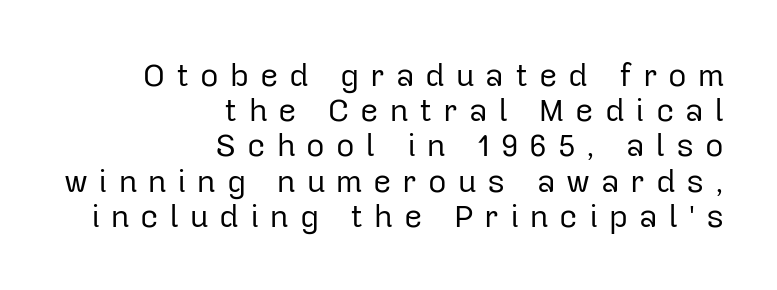
{"serif": "no", "italic": "no", "bold": "no", "weight": "regular", "width": "normal", "stroke_contrast": "low", "x_height": "medium", "monospaced": "no", "underline": "no", "align": "right", "line_spacing": "tight", "line_spacing_ratio": 1.1, "letter_spacing": "wide", "letter_spacing_em": 0.34, "glyph_px": 32}
